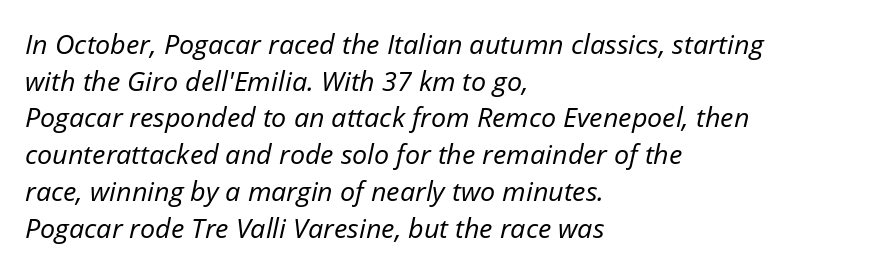
{"italic": "yes", "lean": "right", "slant_degrees": 12, "bold": "no", "underline": "no", "align": "left", "line_spacing": "normal", "line_spacing_ratio": 1.36, "letter_spacing": "normal", "letter_spacing_em": 0.0, "glyph_px": 27}
